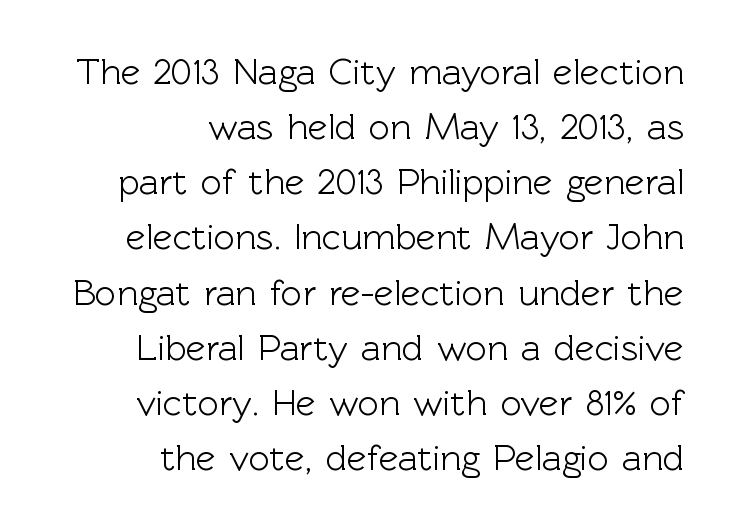
Is there any slant? The stems are plumb. The face used here is rendered with its standard letterfit. Unlike a traditional serif, this face leaves its strokes unadorned. Vertical spacing — default. A flush-right, rag-left setting is used for this passage. The string is rendered with underlining switched off.
